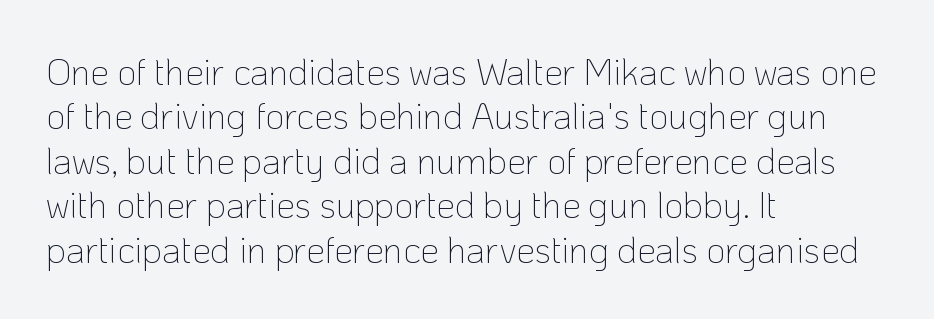
Q: Is the text bold? A: No.
Q: Is the text italic (slanted)? A: No, it is upright.
Q: Is the typeface a serif or a sans-serif typeface? A: Sans-serif.
Q: Is the text underlined? A: No.
Q: How is the paragraph aligned? A: Left-aligned.
Q: Is the spacing between letters normal or unusually wide? A: Normal.
Q: Width (condensed, normal, or wide)? A: Normal.
Q: Stroke contrast? A: Low.
Q: x-height? A: Medium.
Q: Monospaced? A: No.
